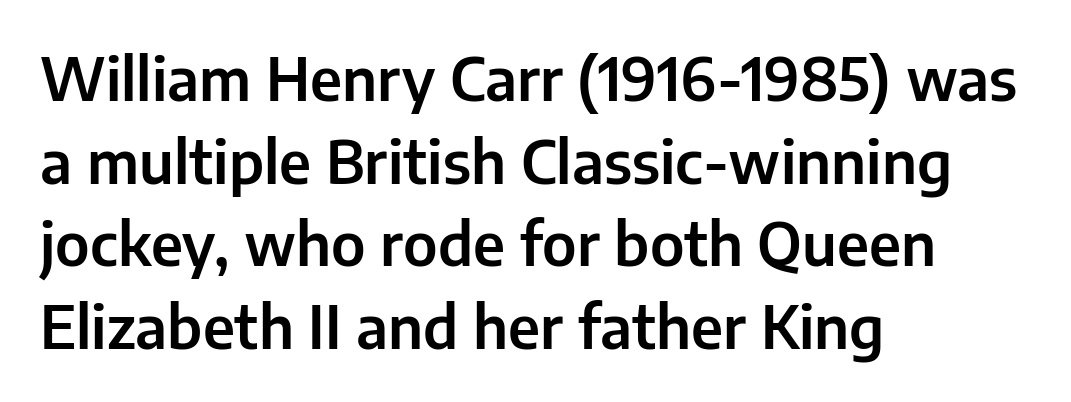
Observe the ordinary spacing: letters are neighbours, not strangers. The face used here is proportionally spaced, like ordinary book or web type. The lines sit at an ordinary, default distance from one another. If you drew a line through each stem, it would be perfectly vertical. If you drew a ruler down the left edge, every line would touch it.
